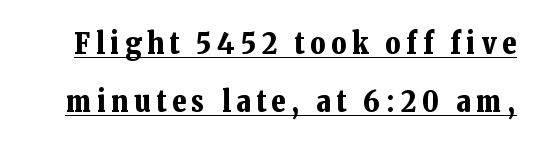
The image shows 29 px bold serif type, upright; set loose line spacing (2.01x), unusually wide letter spacing (+0.2 em), underlined; low stroke contrast and a medium x-height.
